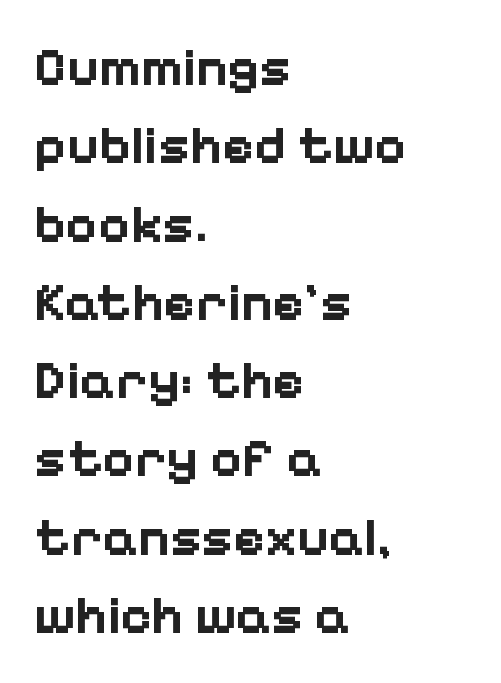
{"serif": "no", "italic": "no", "bold": "yes", "weight": "bold", "width": "normal", "stroke_contrast": "low", "x_height": "medium", "monospaced": "no", "underline": "no", "align": "left", "line_spacing": "normal", "line_spacing_ratio": 1.45, "letter_spacing": "normal", "letter_spacing_em": 0.0, "glyph_px": 54}
